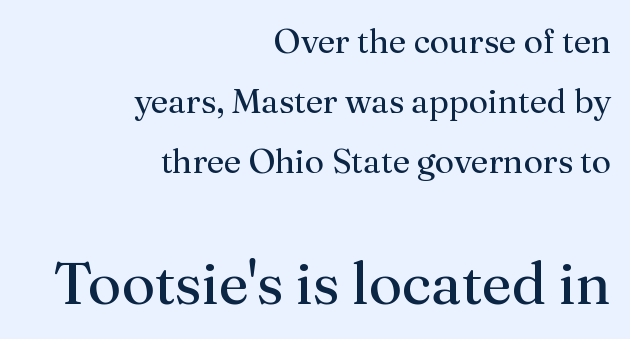
Q: Is the text bold? A: No.
Q: Is the text italic (slanted)? A: No, it is upright.
Q: Is the typeface a serif or a sans-serif typeface? A: Serif.
Q: Is the text underlined? A: No.
Q: How is the paragraph aligned? A: Right-aligned.
Q: Is the spacing between letters normal or unusually wide? A: Normal.
Q: Which block of text is set in a larger size, the first (top) or the second (bottom)? A: The second (bottom) one.
Q: Width (condensed, normal, or wide)? A: Normal.
Q: Stroke contrast? A: Medium.
Q: x-height? A: Medium.
Q: Monospaced? A: No.
